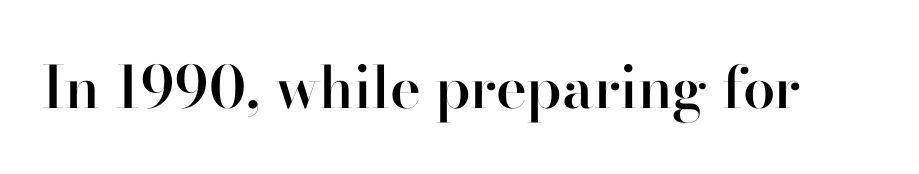
The image shows 58 px semibold sans-serif type, upright; set normal letter spacing, not underlined; high stroke contrast and a small x-height.
